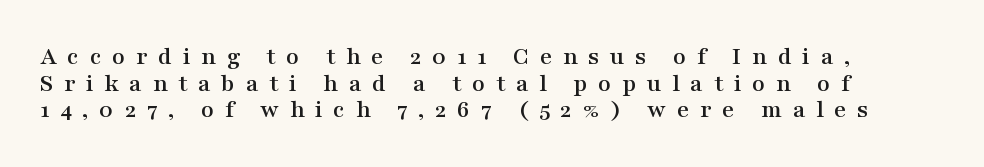
The image shows 26 px text type, upright; set left-aligned, tight line spacing (1.02x), unusually wide letter spacing (+0.41 em), not underlined.
